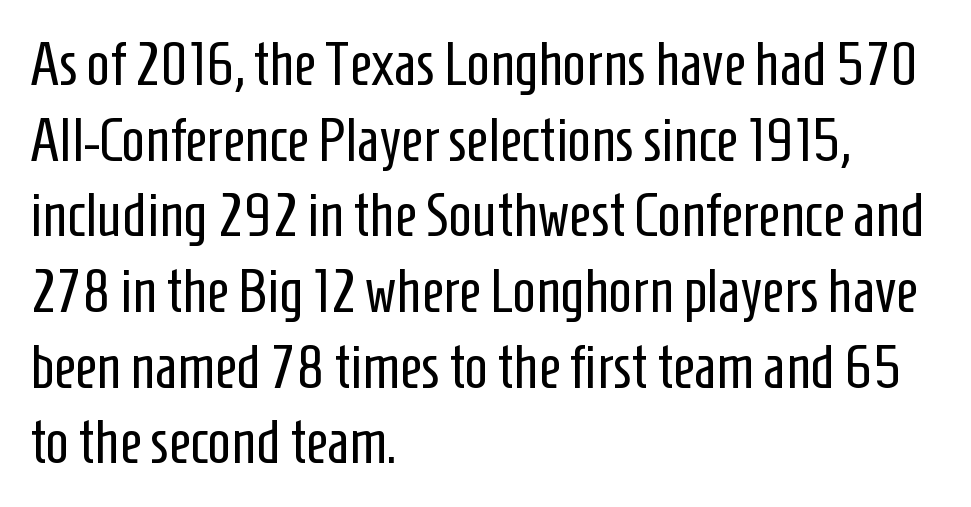
This sample uses a sans-serif face. This sample has the flowing, uneven cadence of proportional lettering. Bare-footed words on every line. The letters stand straight up with perfectly vertical stems.
